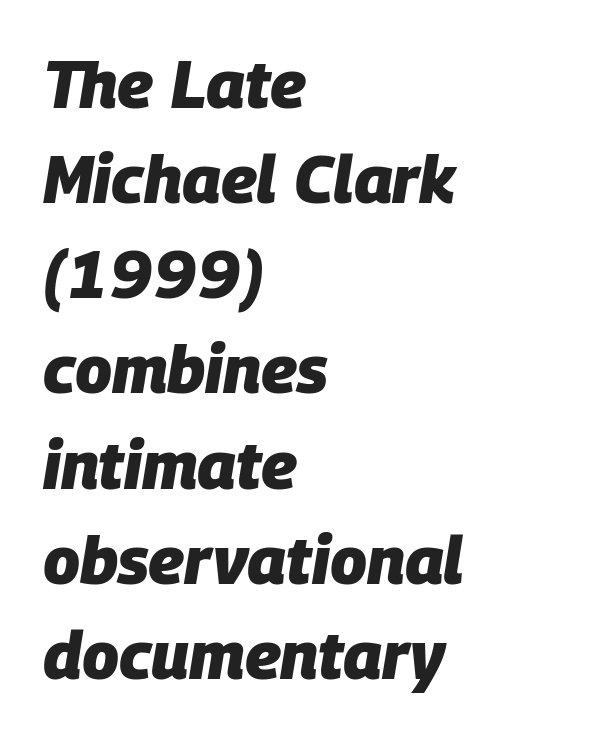
The image shows 67 px heavy type, italic (leaning right); set left-aligned, normal line spacing (1.42x), normal letter spacing, not underlined; low stroke contrast and a large x-height.
